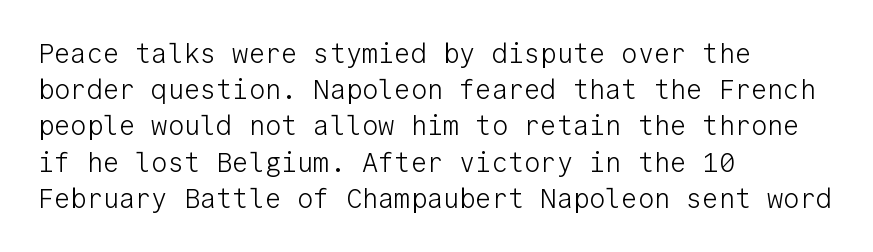
The strokes carry an ordinary text weight at most. Teacher's note: observe the even left margin — that is flush-left alignment. The lines sit at an ordinary, default distance from one another. Does extra space separate the letters? No, they use regular spacing. Posture: vertical. The specimen omits any rule beneath the text block's lines.
